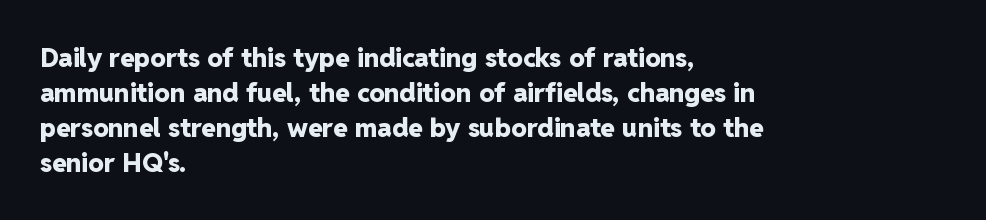
Q: Is the text bold? A: Yes.
Q: Is the text italic (slanted)? A: No, it is upright.
Q: Is the text underlined? A: No.
Q: How is the paragraph aligned? A: Left-aligned.
Q: Is the spacing between letters normal or unusually wide? A: Normal.
Q: Is the spacing between lines tight, normal or loose? A: Normal.
